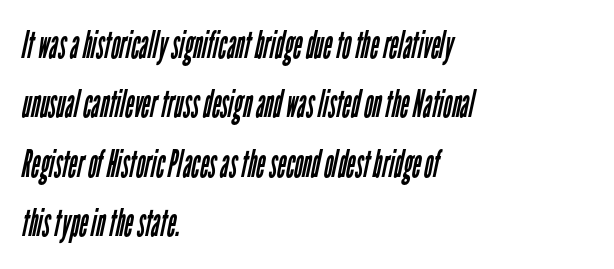
{"serif": "no", "bold": "no", "weight": "regular", "width": "condensed", "stroke_contrast": "low", "x_height": "medium", "monospaced": "no", "underline": "no", "align": "left", "line_spacing": "normal", "line_spacing_ratio": 1.56, "letter_spacing": "normal", "letter_spacing_em": 0.0, "glyph_px": 38}
